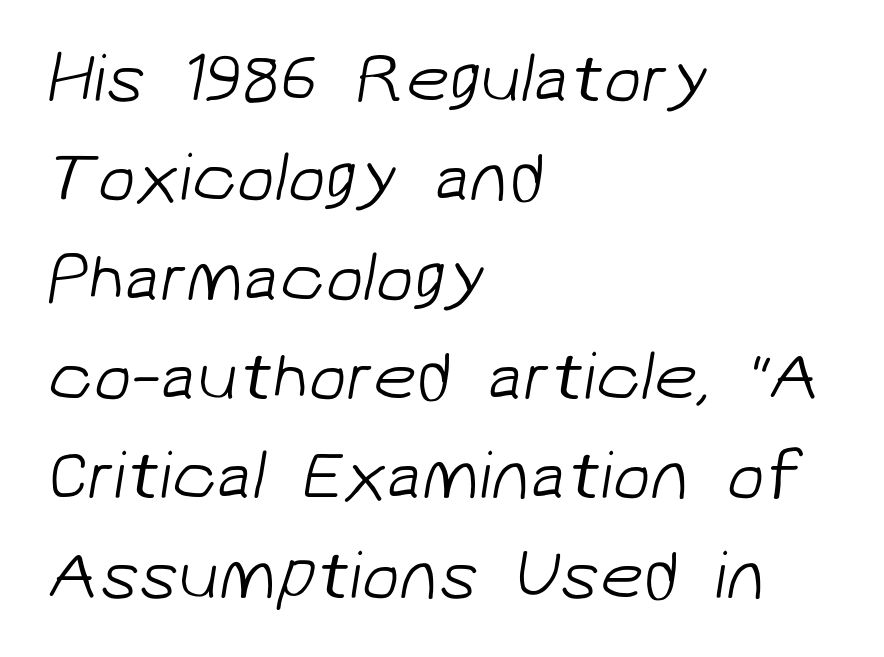
The line-height multiplier appears to be the usual default. In CSS terms this would be text-align: left. No chunkiness to these letters — they're not bold. Any mark beneath the type? The region is blank. Here the designer chose a conventional face with non-uniform glyph widths.
